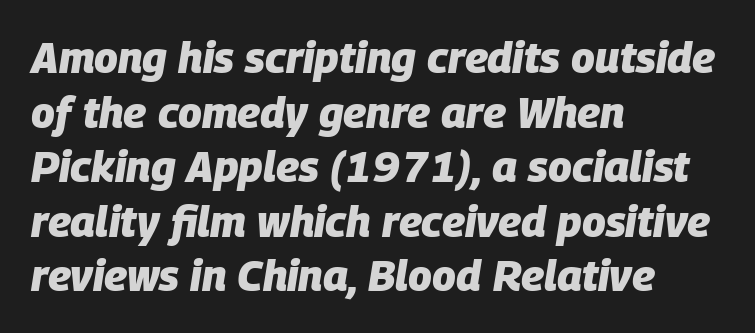
Q: Is the text bold? A: Yes.
Q: Is the text italic (slanted)? A: Yes, it leans right by about 9 degrees.
Q: Is the text underlined? A: No.
Q: How is the paragraph aligned? A: Left-aligned.
Q: Is the spacing between letters normal or unusually wide? A: Normal.
Q: Is the spacing between lines tight, normal or loose? A: Normal.
Q: Width (condensed, normal, or wide)? A: Normal.
Q: Stroke contrast? A: Low.
Q: x-height? A: Large.
Q: Monospaced? A: No.
